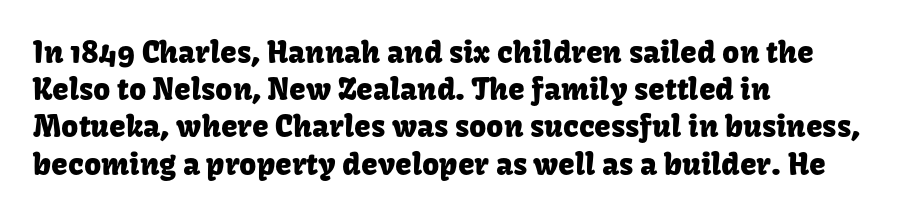
{"serif": "no", "italic": "no", "width": "normal", "stroke_contrast": "low", "x_height": "medium", "monospaced": "no", "underline": "no", "align": "left", "line_spacing_ratio": 1.24, "letter_spacing": "normal", "letter_spacing_em": 0.0, "glyph_px": 30}
